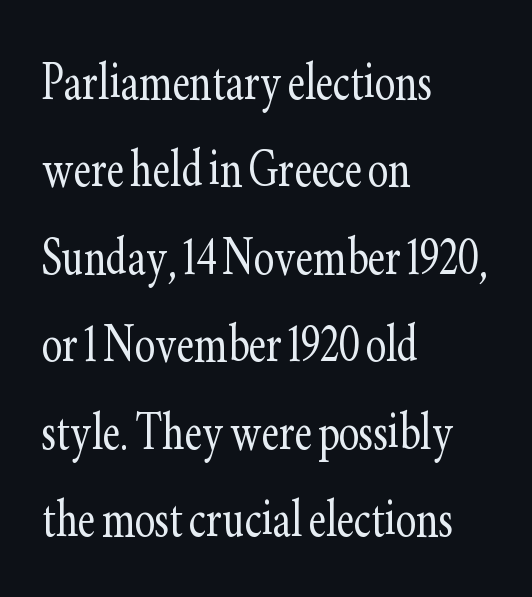
The image shows 62 px light, condensed serif type, upright; set left-aligned, normal line spacing (1.41x), normal letter spacing, not underlined; low stroke contrast and a small x-height.
